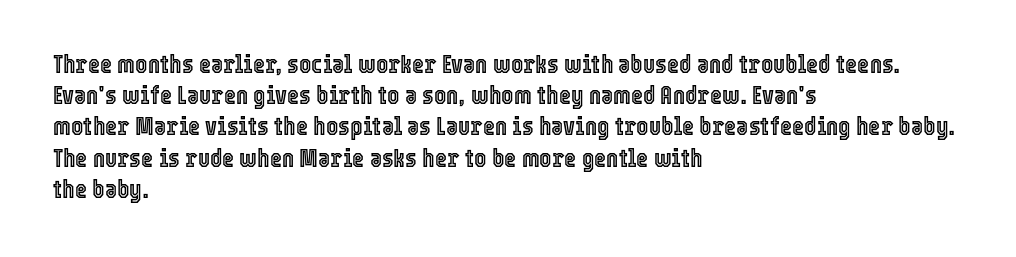
The image shows 26 px text type, upright; set left-aligned, line spacing 1.2x, normal letter spacing, not underlined.
